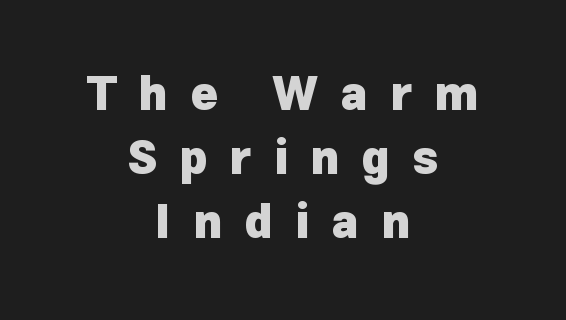
The image shows 47 px heavy sans-serif type, upright; set centered, normal line spacing (1.36x), unusually wide letter spacing (+0.47 em), not underlined; low stroke contrast and a medium x-height.
